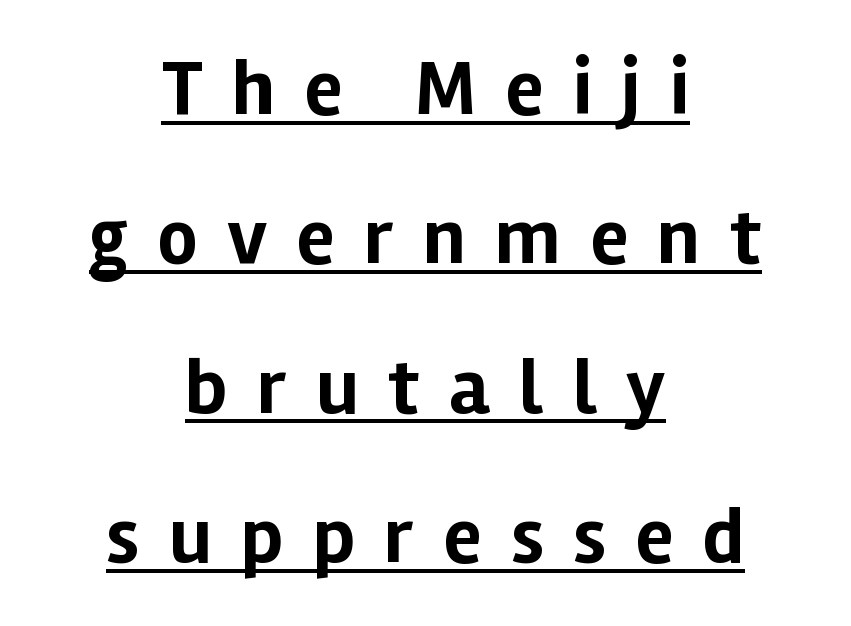
The image shows 79 px bold sans-serif type, upright; set centered, line spacing 1.89x, unusually wide letter spacing (+0.37 em), underlined; low stroke contrast and a medium x-height.
